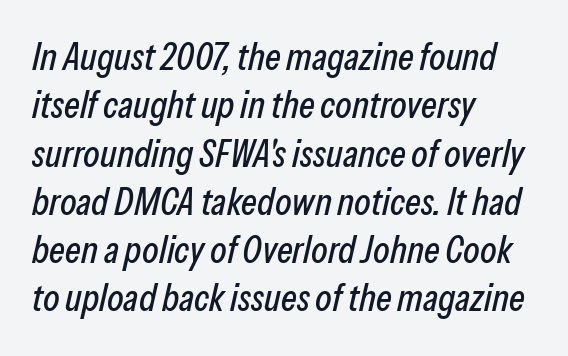
The face used here is rendered with its standard letterfit. Only glyphs here, with clear space below each row. Alignment: flush left. Designer's note — italics engaged. Here the designer chose a conventional face with non-uniform glyph widths.
